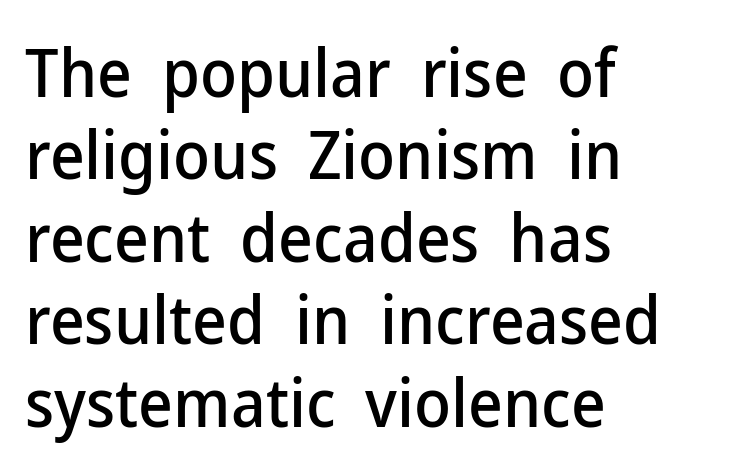
Q: Is the text italic (slanted)? A: No, it is upright.
Q: Is the typeface a serif or a sans-serif typeface? A: Sans-serif.
Q: Is the text underlined? A: No.
Q: How is the paragraph aligned? A: Left-aligned.
Q: Is the spacing between letters normal or unusually wide? A: Normal.
Q: Width (condensed, normal, or wide)? A: Normal.
Q: Stroke contrast? A: Low.
Q: x-height? A: Medium.
Q: Monospaced? A: No.
